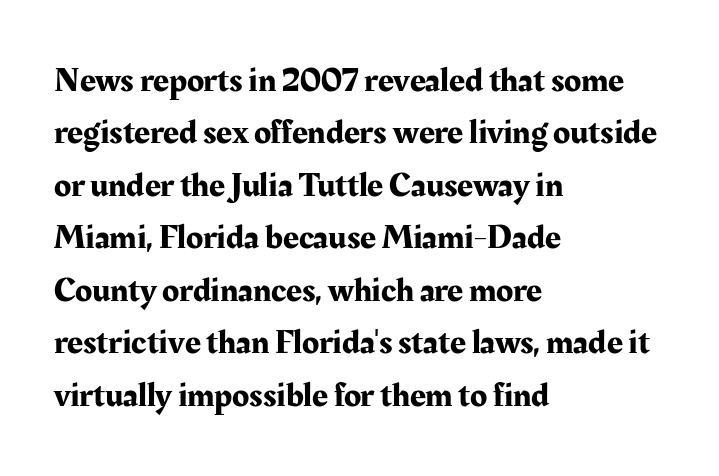
{"serif": "yes", "italic": "no", "width": "normal", "stroke_contrast": "medium", "x_height": "medium", "monospaced": "no", "underline": "no", "align": "left", "line_spacing": "normal", "line_spacing_ratio": 1.5, "letter_spacing": "normal", "letter_spacing_em": 0.0, "glyph_px": 35}
